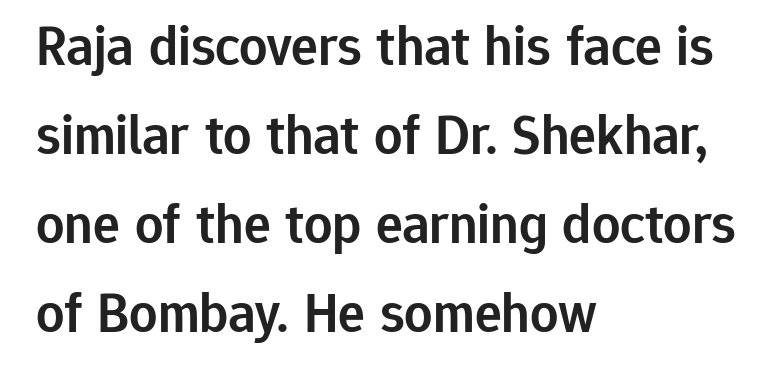
{"serif": "no", "italic": "no", "bold": "semi", "weight": "semibold", "width": "normal", "stroke_contrast": "low", "x_height": "medium", "monospaced": "no", "underline": "no", "align": "left", "line_spacing": "normal", "line_spacing_ratio": 1.59, "letter_spacing": "normal", "letter_spacing_em": 0.0, "glyph_px": 56}
